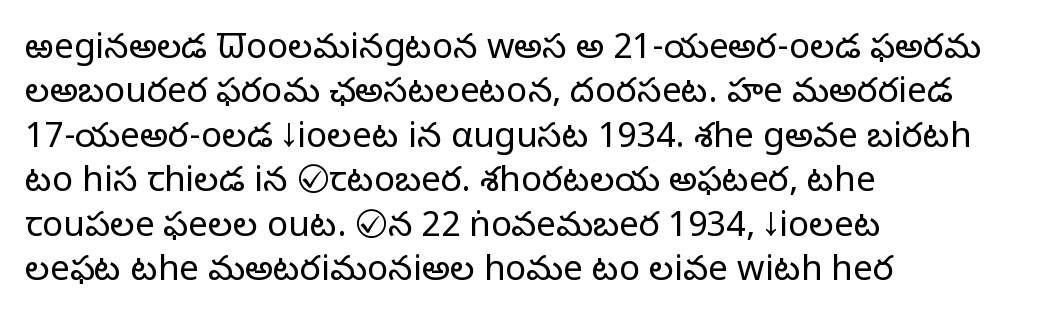
Q: Is the text bold? A: No.
Q: Is the text italic (slanted)? A: No, it is upright.
Q: Is the typeface a serif or a sans-serif typeface? A: Sans-serif.
Q: Is the text underlined? A: No.
Q: How is the paragraph aligned? A: Left-aligned.
Q: Is the spacing between letters normal or unusually wide? A: Normal.
Q: Is the spacing between lines tight, normal or loose? A: Normal.
Q: Width (condensed, normal, or wide)? A: Normal.
Q: Stroke contrast? A: Low.
Q: x-height? A: Medium.
Q: Monospaced? A: No.
